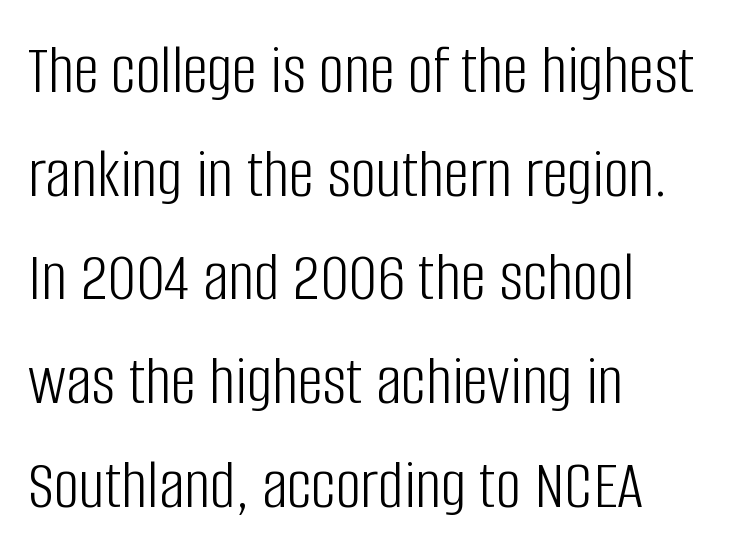
The paragraph shown leans on its left margin. The letters stand upright; this is a roman face. This sample keeps an unexceptional amount of space between lines. The rendering shows plain stroke endings on the letterforms — a sans-serif design. Characters follow at the spacing the type designer built in.
